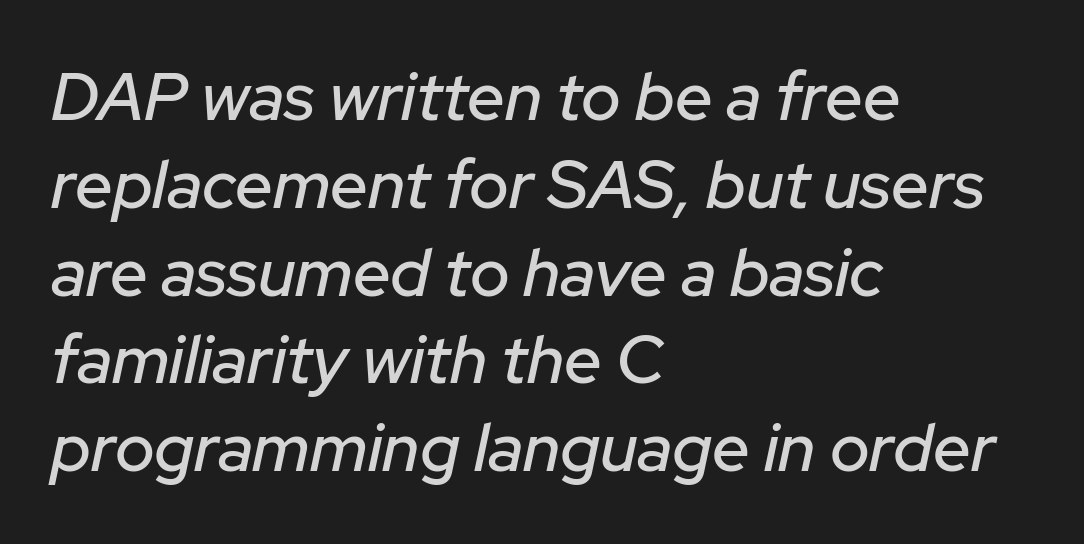
{"italic": "yes", "lean": "right", "slant_degrees": 12, "width": "normal", "stroke_contrast": "low", "x_height": "medium", "monospaced": "no", "underline": "no", "align": "left", "line_spacing": "normal", "line_spacing_ratio": 1.31, "letter_spacing": "normal", "letter_spacing_em": 0.0, "glyph_px": 67}
